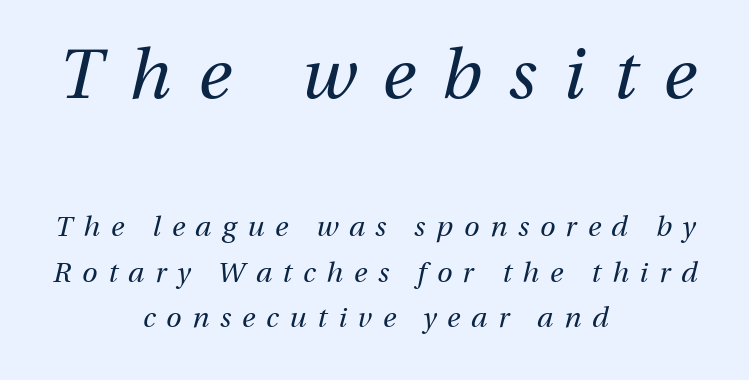
One glance says typical: line gaps are just what's usual. The letters are slanted; this is an italic face. Is the type heavy? It reads as light-to-regular instead. The compositor balanced each line on the midline.
